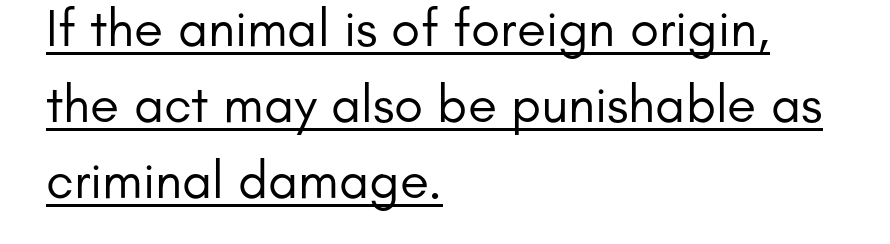
Q: Is the text bold? A: No.
Q: Is the text italic (slanted)? A: No, it is upright.
Q: Is the typeface a serif or a sans-serif typeface? A: Sans-serif.
Q: Is the text underlined? A: Yes.
Q: How is the paragraph aligned? A: Left-aligned.
Q: Is the spacing between letters normal or unusually wide? A: Normal.
Q: Is the spacing between lines tight, normal or loose? A: Normal.
Q: Width (condensed, normal, or wide)? A: Normal.
Q: Stroke contrast? A: Low.
Q: x-height? A: Small.
Q: Monospaced? A: No.
